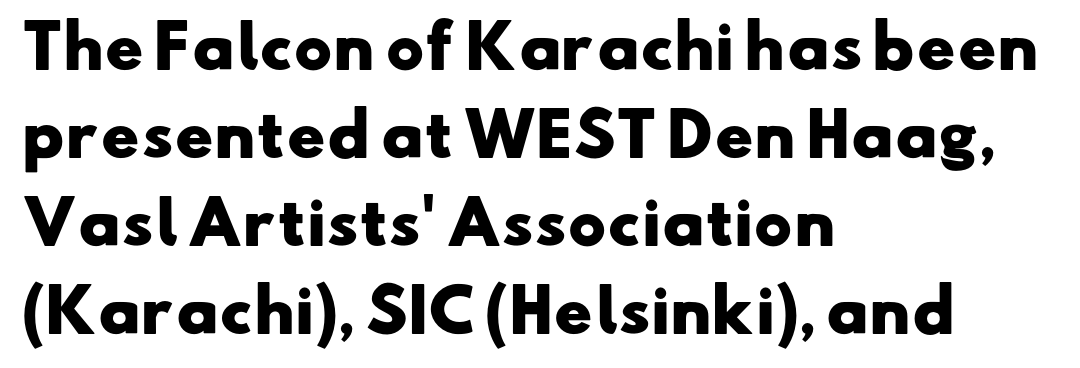
The image shows 58 px heavy, wide sans-serif type; set left-aligned, normal line spacing (1.52x), normal letter spacing, not underlined; low stroke contrast and a small x-height.
